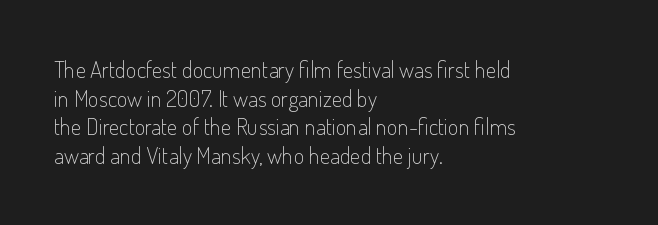
Q: Is the text bold? A: No.
Q: Is the text italic (slanted)? A: No, it is upright.
Q: Is the text underlined? A: No.
Q: How is the paragraph aligned? A: Left-aligned.
Q: Is the spacing between letters normal or unusually wide? A: Normal.
Q: Is the spacing between lines tight, normal or loose? A: Normal.
